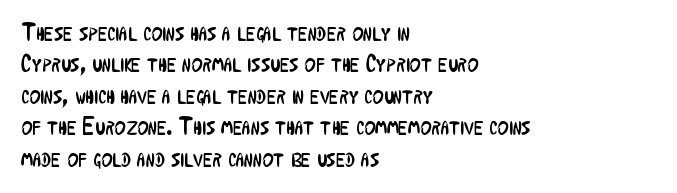
The image shows 24 px text type, upright; set left-aligned, normal line spacing (1.31x), normal letter spacing, not underlined.
